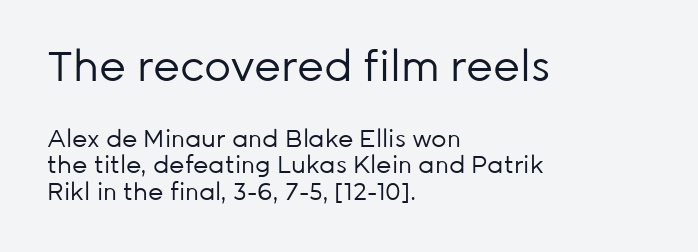
The image shows 42 px regular-weight sans-serif type, upright; set left-aligned, tight line spacing (1.1x), normal letter spacing, not underlined; the first (top) block is 1.75x larger; low stroke contrast and a medium x-height.
